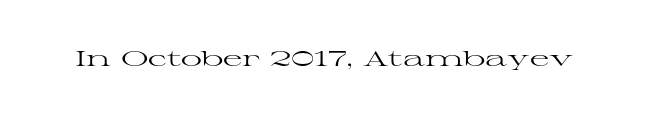
The image shows 21 px text type, upright; set normal letter spacing, not underlined.
